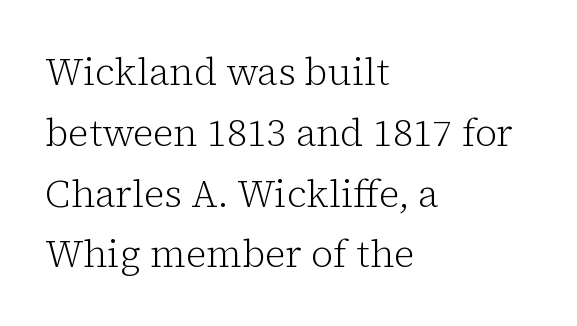
{"serif": "yes", "italic": "no", "bold": "no", "weight": "light", "width": "normal", "stroke_contrast": "low", "x_height": "medium", "monospaced": "no", "underline": "no", "align": "left", "line_spacing": "normal", "line_spacing_ratio": 1.6, "letter_spacing": "normal", "letter_spacing_em": 0.0, "glyph_px": 38}
